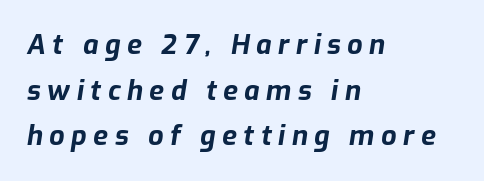
The image shows 27 px bold type, italic (leaning right); set left-aligned, normal line spacing (1.69x), unusually wide letter spacing (+0.24 em), not underlined.
